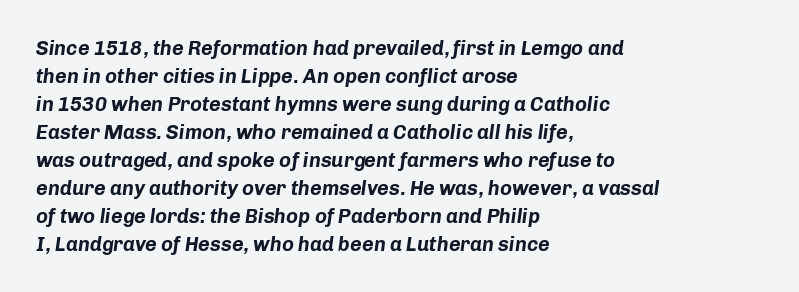
The passage shown stacks its lines at a standard gap. Standard letterfit; no display-style spreading of the glyphs. Its strokes are broad and dark, the hallmark of bold type. The rendering applies a slant to the glyphs. Check under the words: just untouched page. The paragraph shown leans on its left margin.
